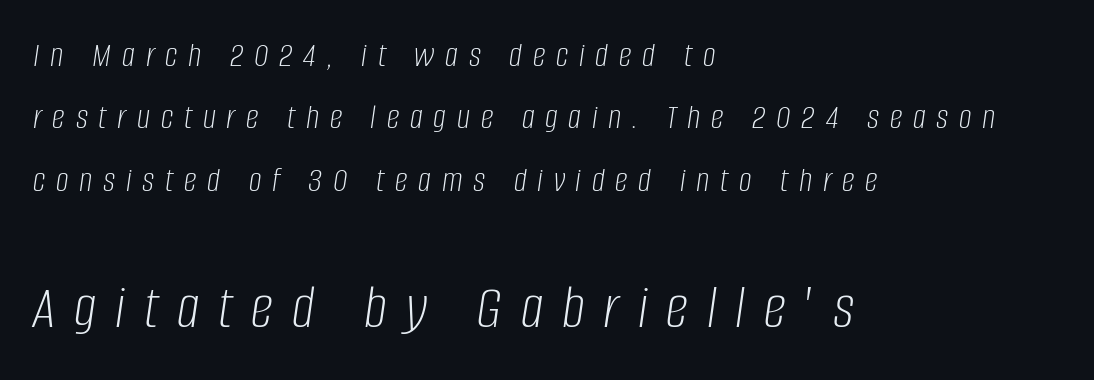
The image shows 63 px light, condensed type, italic (leaning right); set left-aligned, line spacing 1.73x, unusually wide letter spacing (+0.3 em), not underlined; the second (bottom) block is 1.75x larger; low stroke contrast and a large x-height.
